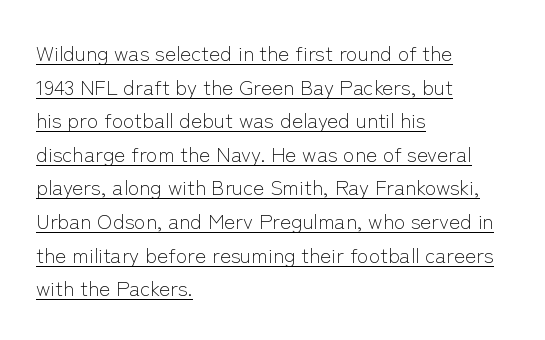
Q: Is the text bold? A: No.
Q: Is the text italic (slanted)? A: No, it is upright.
Q: Is the text underlined? A: Yes.
Q: How is the paragraph aligned? A: Left-aligned.
Q: Is the spacing between letters normal or unusually wide? A: Normal.
Q: Is the spacing between lines tight, normal or loose? A: Normal.
